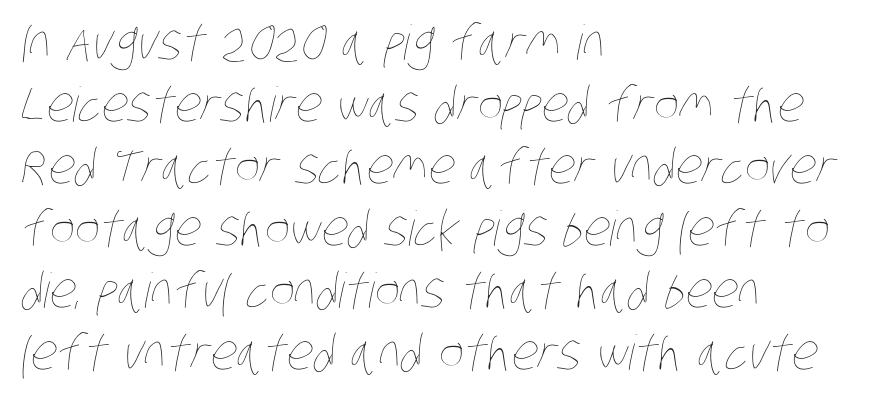
{"bold": "no", "weight": "thin", "width": "condensed", "stroke_contrast": "low", "x_height": "large", "monospaced": "no", "underline": "no", "align": "left", "line_spacing": "normal", "line_spacing_ratio": 1.29, "letter_spacing": "normal", "letter_spacing_em": 0.0, "glyph_px": 48}
